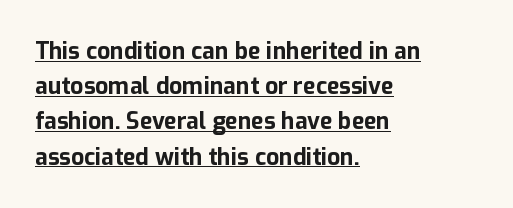
Q: Is the text bold? A: Yes.
Q: Is the text italic (slanted)? A: No, it is upright.
Q: Is the text underlined? A: Yes.
Q: How is the paragraph aligned? A: Left-aligned.
Q: Is the spacing between letters normal or unusually wide? A: Normal.
Q: Is the spacing between lines tight, normal or loose? A: Normal.
